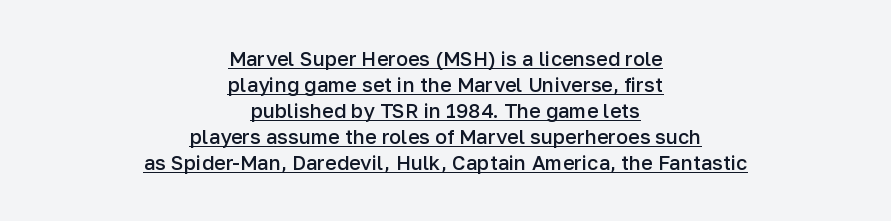
Q: Is the text bold? A: Semi-bold.
Q: Is the text italic (slanted)? A: No, it is upright.
Q: Is the text underlined? A: Yes.
Q: How is the paragraph aligned? A: Centered.
Q: Is the spacing between letters normal or unusually wide? A: Normal.
Q: Is the spacing between lines tight, normal or loose? A: Normal.
